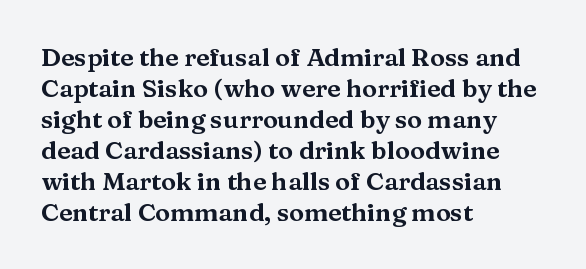
Q: Is the text italic (slanted)? A: No, it is upright.
Q: Is the text underlined? A: No.
Q: How is the paragraph aligned? A: Left-aligned.
Q: Is the spacing between letters normal or unusually wide? A: Normal.
